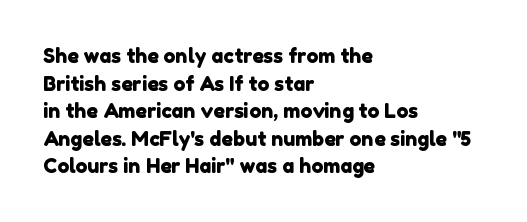
The baseline area is clear. Does extra space separate the letters? No, they use regular spacing. The passage is arranged the way most books set body copy — flush left. Honestly, the row spacing looks completely unremarkable.
